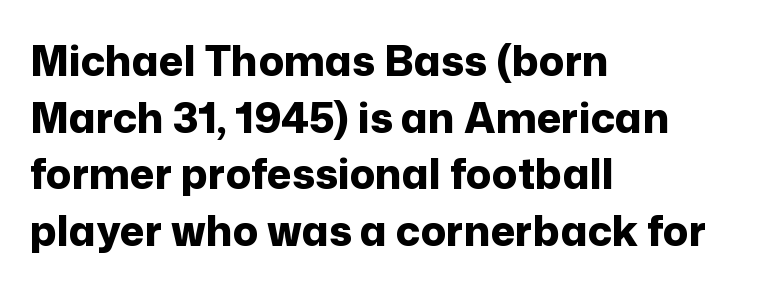
Is this a fixed-width face? No — the glyphs have proportional, varying widths. A bare baseline throughout the passage. You could call the tracking neutral — neither tight nor loose. Rendered with straight, roman letterforms.
